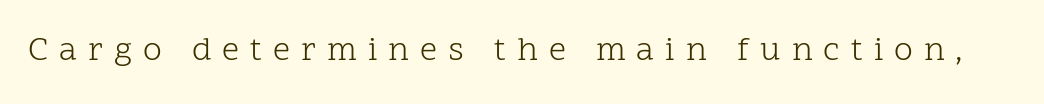
{"serif": "yes", "italic": "no", "bold": "no", "weight": "light", "width": "normal", "stroke_contrast": "low", "x_height": "medium", "monospaced": "no", "underline": "no", "letter_spacing": "wide", "letter_spacing_em": 0.32, "glyph_px": 34}
